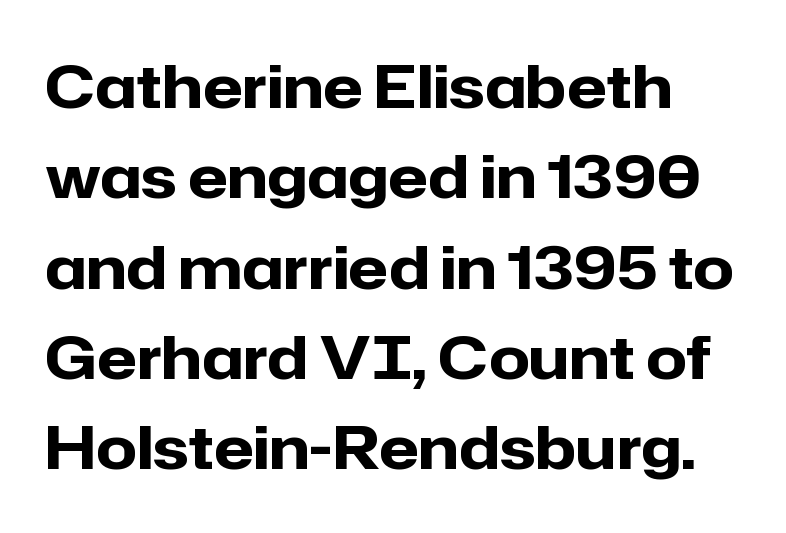
The image shows 59 px heavy sans-serif type, upright; set normal line spacing (1.53x), normal letter spacing, not underlined; low stroke contrast and a medium x-height.
